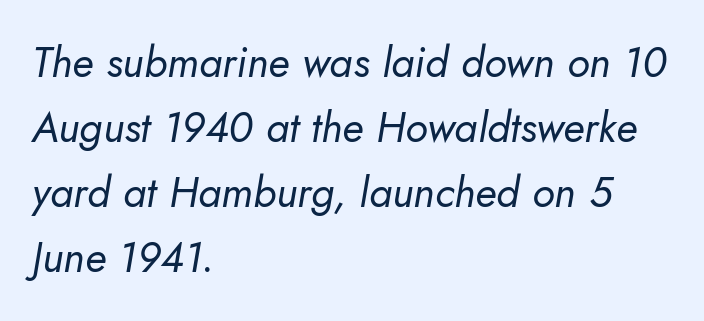
Letter spacing: default. A student would call this left alignment; a typographer would say flush left, rag right. Anything drawn beneath the words? Only blank space. A quiet, ordinary-to-light weight characterises the typeface. The lines sit at an ordinary, default distance from one another.
